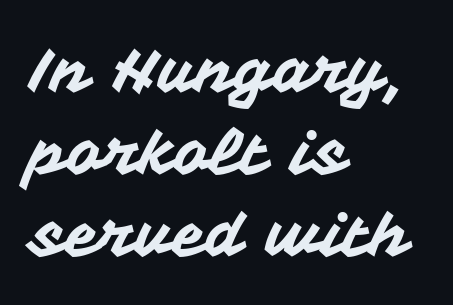
Q: Is the text italic (slanted)? A: Yes.
Q: Is the typeface a serif or a sans-serif typeface? A: Sans-serif.
Q: Is the text underlined? A: No.
Q: How is the paragraph aligned? A: Left-aligned.
Q: Is the spacing between letters normal or unusually wide? A: Normal.
Q: Is the spacing between lines tight, normal or loose? A: Normal.
Q: Width (condensed, normal, or wide)? A: Normal.
Q: Stroke contrast? A: Medium.
Q: x-height? A: Medium.
Q: Monospaced? A: No.
